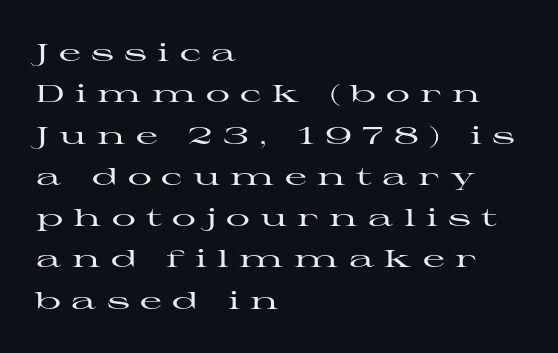
Look at the tracking — it's clearly loosened, letters drifting apart. Any mark beneath the type? The region is blank. The compositor pushed each line to the left boundary. Every stem runs plumb, perpendicular to the baseline.
